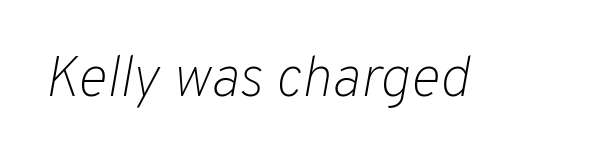
{"italic": "yes", "lean": "right", "slant_degrees": 10, "bold": "no", "weight": "light", "width": "normal", "stroke_contrast": "low", "x_height": "medium", "monospaced": "no", "underline": "no", "letter_spacing": "normal", "letter_spacing_em": 0.0, "glyph_px": 57}
